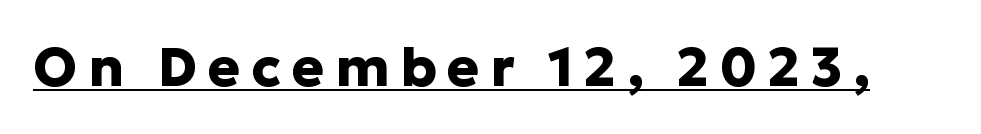
Q: Is the text bold? A: Yes.
Q: Is the text italic (slanted)? A: No, it is upright.
Q: Is the typeface a serif or a sans-serif typeface? A: Sans-serif.
Q: Is the text underlined? A: Yes.
Q: Is the spacing between letters normal or unusually wide? A: Unusually wide.
Q: Width (condensed, normal, or wide)? A: Normal.
Q: Stroke contrast? A: Low.
Q: x-height? A: Medium.
Q: Monospaced? A: No.
